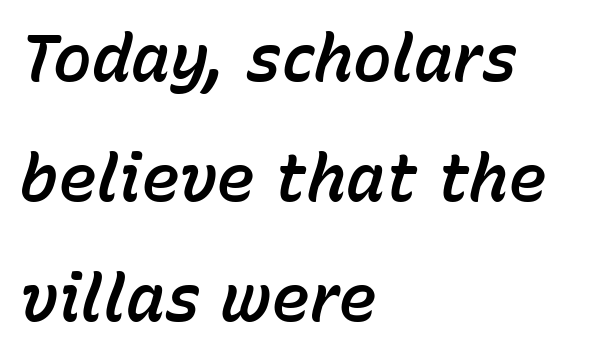
The passage shown is typed in a proportional face where columns would drift. Italic: yes, the glyphs are oblique. Lines of text with bare space underneath. Between one letter and the next there's only the usual sliver of space. Line starts are locked; line ends wander.
